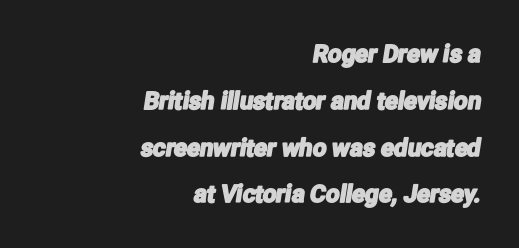
Q: Is the text underlined? A: No.
Q: How is the paragraph aligned? A: Right-aligned.
Q: Is the spacing between letters normal or unusually wide? A: Normal.
Q: Is the spacing between lines tight, normal or loose? A: Loose.
